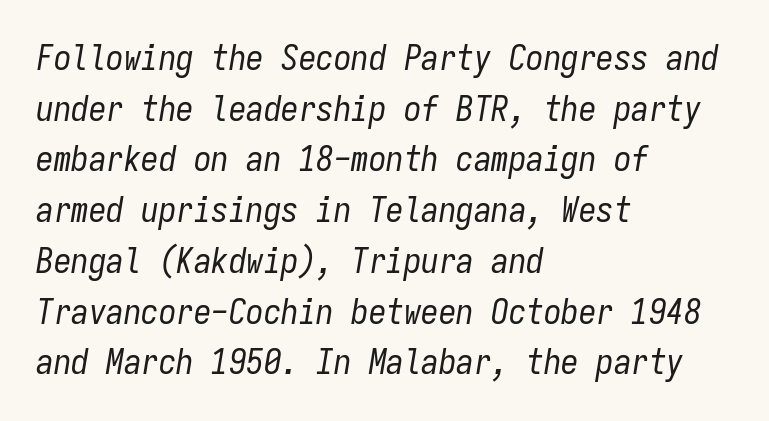
The image shows 35 px regular-weight, condensed type, italic (leaning right), monospaced; set left-aligned, normal line spacing (1.45x), normal letter spacing, not underlined; low stroke contrast and a medium x-height.
